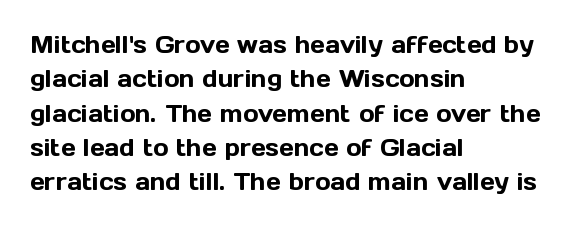
The image shows 23 px text type, upright; set left-aligned, normal line spacing (1.49x), normal letter spacing, not underlined.
